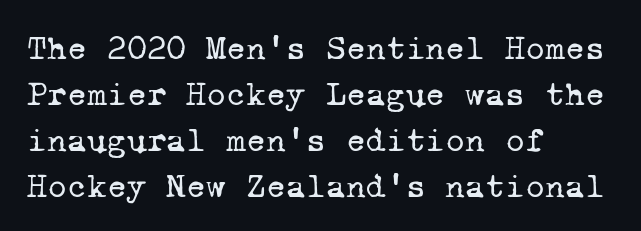
The image shows 34 px regular-weight serif type, monospaced; set left-aligned, normal line spacing (1.35x), normal letter spacing, not underlined; low stroke contrast and a medium x-height.
